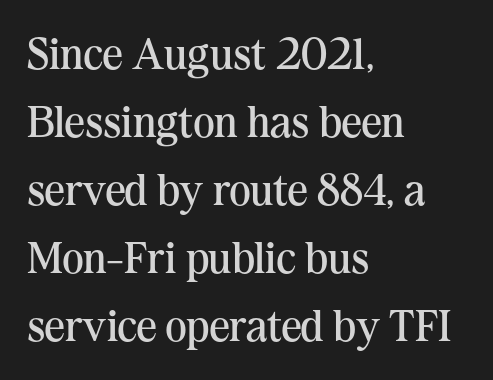
The rendering uses natural spacing where letterforms have individual widths. The words here are not underlined. The rendering anchors every line to the left-hand side. Vertical spacing — default. Every character sits straight up, as roman type does. This is serif lettering, the kind often seen in printed books.
